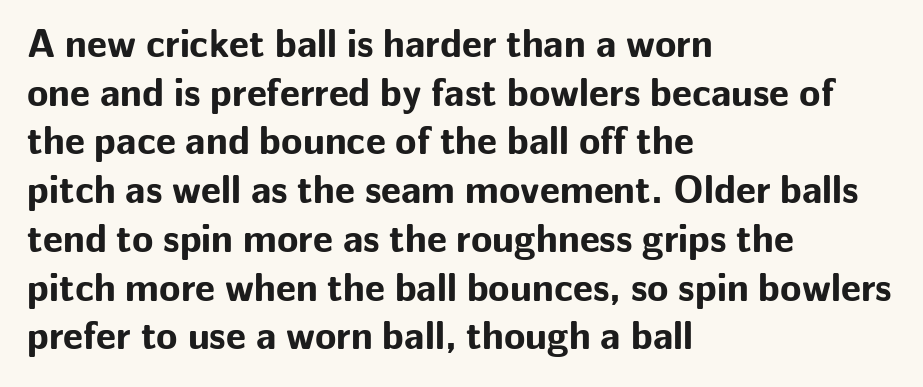
The image shows 39 px bold sans-serif type, upright; set left-aligned, normal line spacing (1.25x), normal letter spacing, not underlined; low stroke contrast and a medium x-height.
